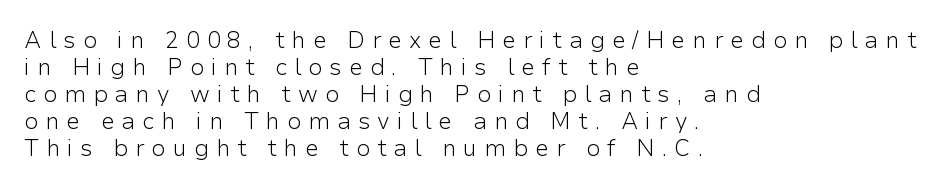
The string is rendered with underlining switched off. The face looks like a standard text weight, possibly lighter. Each word looks stretched out because of the extra space between its letters. Does the lettering tilt? It doesn't — this is upright. Horizontally, the lines are justified to the leading edge only.
